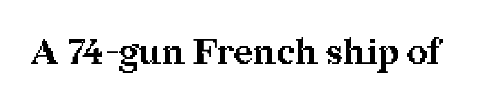
{"serif": "yes", "italic": "no", "bold": "yes", "weight": "bold", "width": "normal", "stroke_contrast": "medium", "x_height": "medium", "monospaced": "no", "underline": "no", "letter_spacing": "normal", "letter_spacing_em": 0.0, "glyph_px": 36}
